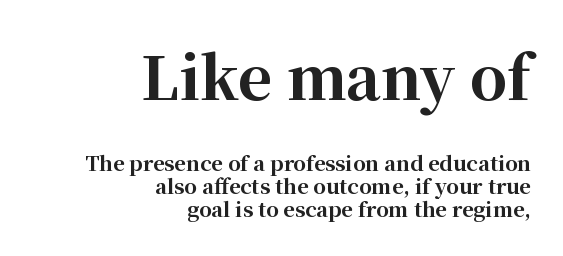
Q: Is the text bold? A: Yes.
Q: Is the text italic (slanted)? A: No, it is upright.
Q: Is the typeface a serif or a sans-serif typeface? A: Serif.
Q: Is the text underlined? A: No.
Q: How is the paragraph aligned? A: Right-aligned.
Q: Is the spacing between letters normal or unusually wide? A: Normal.
Q: Is the spacing between lines tight, normal or loose? A: Tight.
Q: Which block of text is set in a larger size, the first (top) or the second (bottom)? A: The first (top) one.
Q: Width (condensed, normal, or wide)? A: Normal.
Q: Stroke contrast? A: High.
Q: x-height? A: Medium.
Q: Monospaced? A: No.
